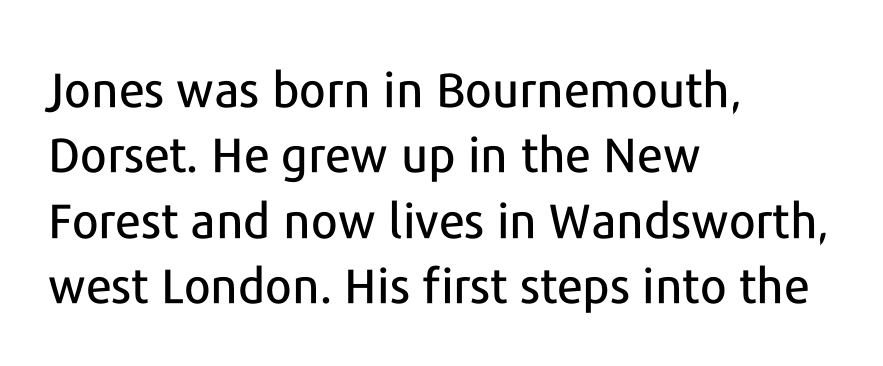
Q: Is the text italic (slanted)? A: No, it is upright.
Q: Is the typeface a serif or a sans-serif typeface? A: Sans-serif.
Q: Is the text underlined? A: No.
Q: How is the paragraph aligned? A: Left-aligned.
Q: Is the spacing between letters normal or unusually wide? A: Normal.
Q: Is the spacing between lines tight, normal or loose? A: Normal.
Q: Width (condensed, normal, or wide)? A: Normal.
Q: Stroke contrast? A: Low.
Q: x-height? A: Medium.
Q: Monospaced? A: No.
